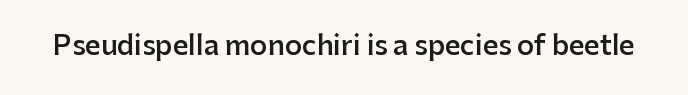
The image shows 27 px text type, upright; set normal letter spacing, not underlined.
